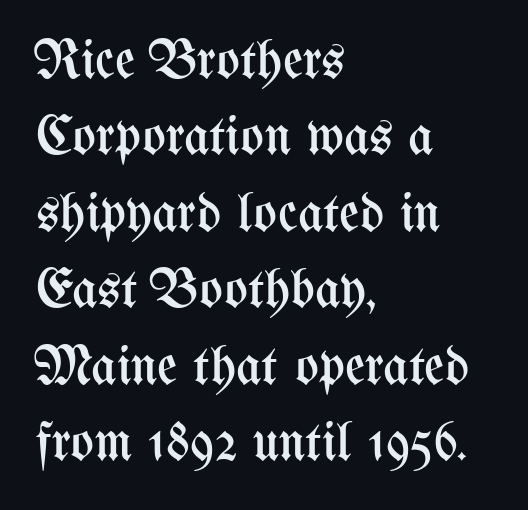
{"italic": "no", "bold": "no", "weight": "regular", "width": "condensed", "stroke_contrast": "medium", "x_height": "medium", "monospaced": "no", "underline": "no", "align": "left", "line_spacing": "normal", "line_spacing_ratio": 1.39, "letter_spacing": "normal", "letter_spacing_em": 0.0, "glyph_px": 55}
